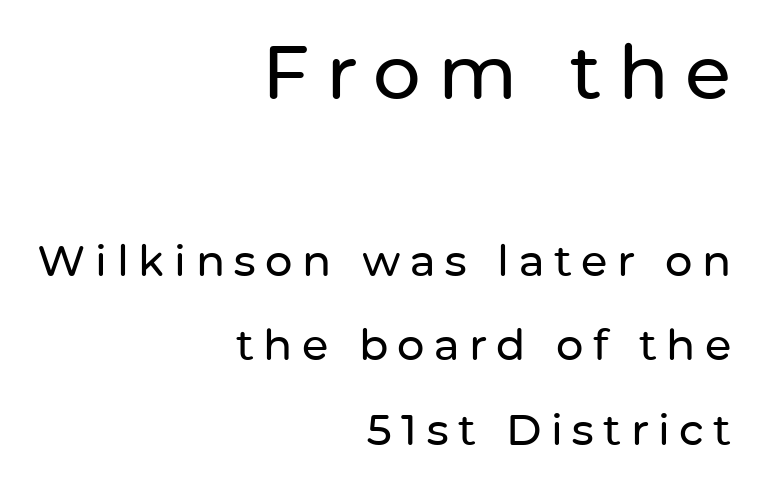
{"serif": "no", "italic": "no", "width": "normal", "stroke_contrast": "low", "x_height": "medium", "monospaced": "no", "underline": "no", "align": "right", "line_spacing": "loose", "line_spacing_ratio": 1.97, "letter_spacing": "wide", "letter_spacing_em": 0.22, "larger_block": "first", "size_ratio": 1.74, "glyph_px": 75}
